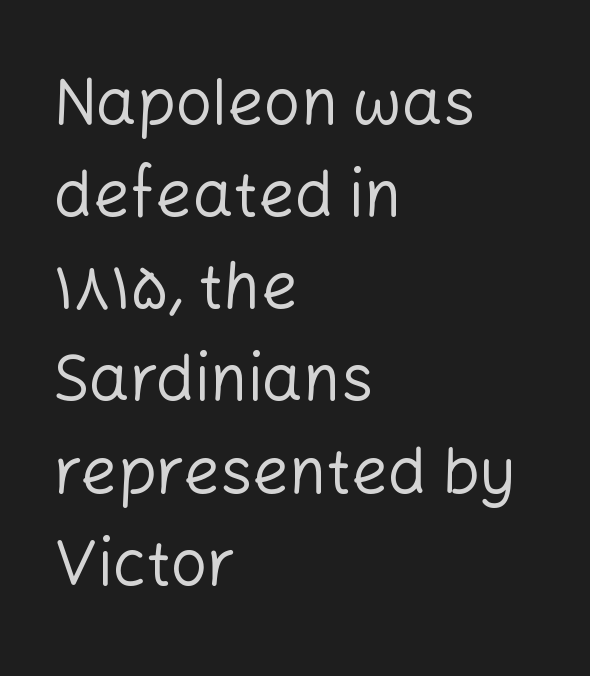
Q: Is the text bold? A: No.
Q: Is the text italic (slanted)? A: No, it is upright.
Q: Is the typeface a serif or a sans-serif typeface? A: Sans-serif.
Q: Is the text underlined? A: No.
Q: How is the paragraph aligned? A: Left-aligned.
Q: Is the spacing between letters normal or unusually wide? A: Normal.
Q: Is the spacing between lines tight, normal or loose? A: Normal.
Q: Width (condensed, normal, or wide)? A: Normal.
Q: Stroke contrast? A: Low.
Q: x-height? A: Medium.
Q: Monospaced? A: No.
